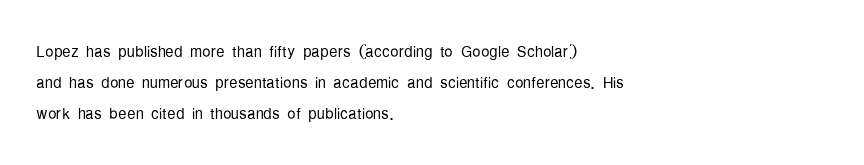
The image shows 21 px text type, upright; set left-aligned, normal line spacing (1.48x), normal letter spacing, not underlined.
